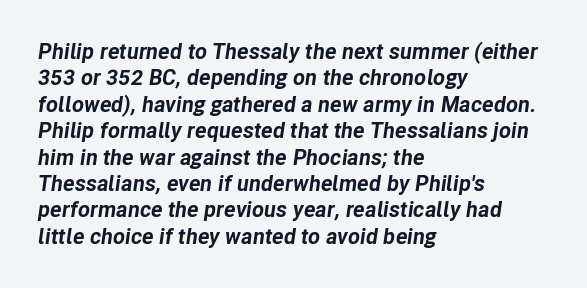
{"italic": "yes", "lean": "right", "slant_degrees": 8, "bold": "yes", "underline": "no", "align": "left", "line_spacing_ratio": 1.2, "letter_spacing": "normal", "letter_spacing_em": 0.0, "glyph_px": 22}
